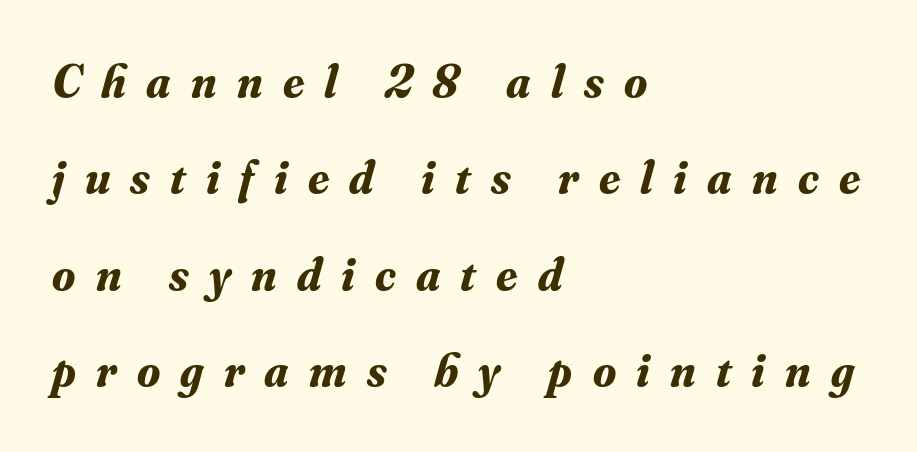
Serifs: yes, visible at the terminals of the letterforms. How are the letters spaced? Widely, with obvious added tracking. Compared with a centered layout, this one pins lines to the left instead. The baseline area is clear. The rendering applies a slant to the glyphs. Compared with typical paragraphs, the rows here are farther apart.
